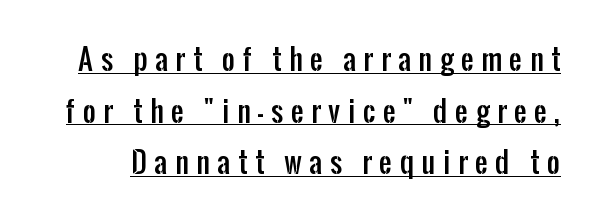
The image shows 28 px condensed sans-serif type, upright; set line spacing 1.84x, unusually wide letter spacing (+0.28 em), underlined; low stroke contrast and a medium x-height.
